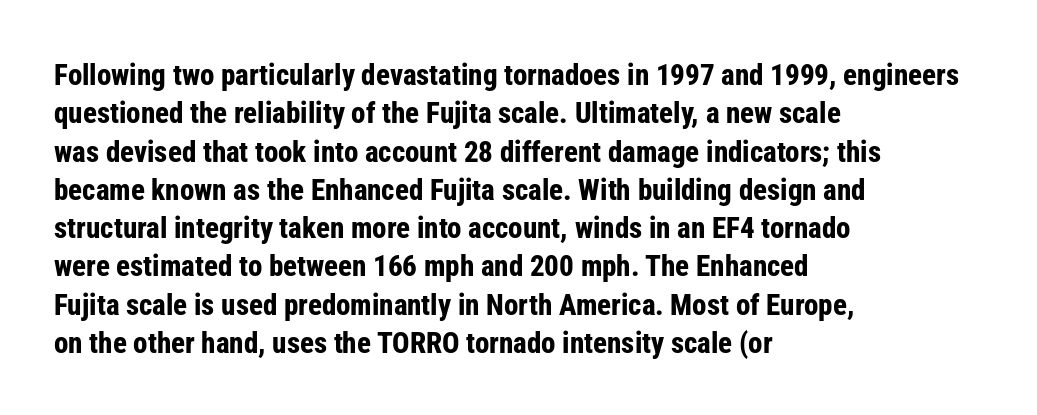
{"serif": "no", "italic": "no", "bold": "yes", "weight": "bold", "width": "condensed", "stroke_contrast": "low", "x_height": "medium", "monospaced": "no", "underline": "no", "align": "left", "line_spacing": "normal", "line_spacing_ratio": 1.32, "letter_spacing": "normal", "letter_spacing_em": 0.0, "glyph_px": 29}
